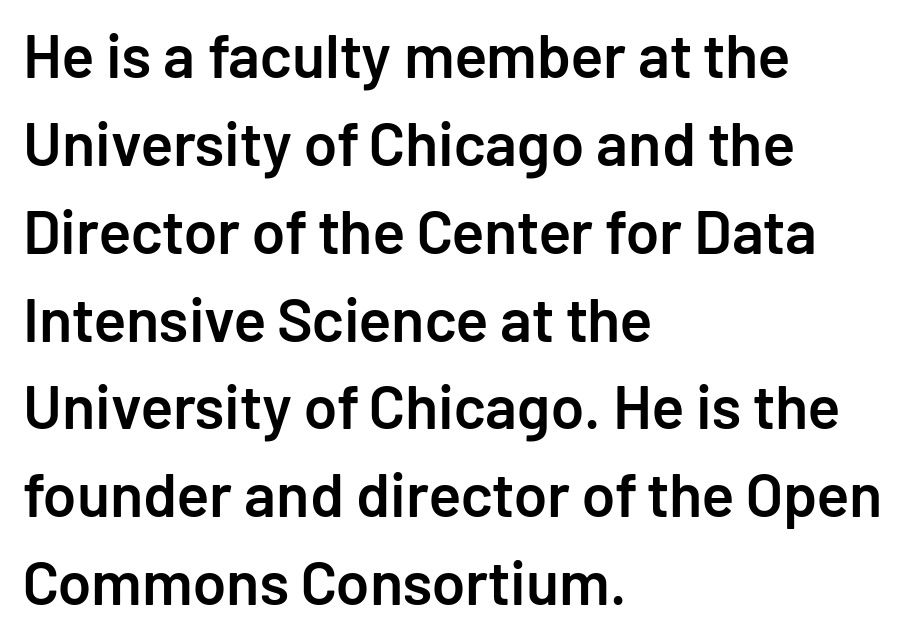
The setting favours the left margin, as ordinary paragraphs usually do. Each letter keeps its own natural width here, so spacing adapts to shape. Regarding leading, the lines here are spaced in the standard way. The font family rendered here belongs to the sans-serif group. Characters follow at the spacing the type designer built in. The letters stand upright; this is a roman face.
